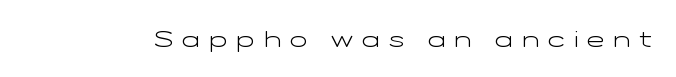
{"italic": "no", "bold": "no", "underline": "no", "letter_spacing": "wide", "letter_spacing_em": 0.4, "glyph_px": 23}
